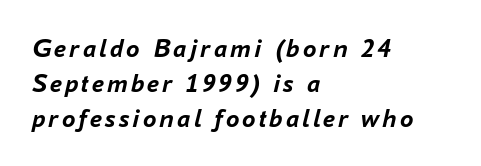
The face used here has the dense, thick strokes of a bold. Slanted lettering throughout. The string is rendered with underlining switched off. The passage is arranged the way most books set body copy — flush left. If you measured baseline to baseline, you'd find a middling distance.
